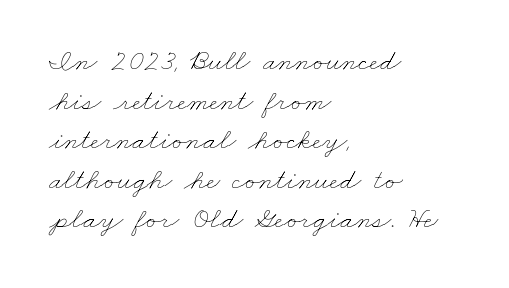
{"bold": "no", "weight": "thin", "width": "wide", "stroke_contrast": "low", "x_height": "small", "monospaced": "no", "underline": "no", "align": "left", "line_spacing": "normal", "line_spacing_ratio": 1.32, "letter_spacing": "normal", "letter_spacing_em": 0.0, "glyph_px": 30}
